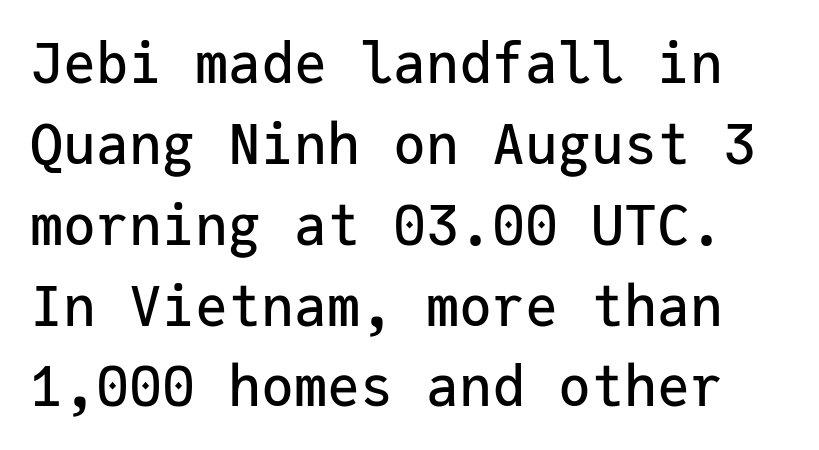
The image shows 55 px sans-serif type, upright, monospaced; set normal line spacing (1.47x), normal letter spacing, not underlined; low stroke contrast and a medium x-height.
